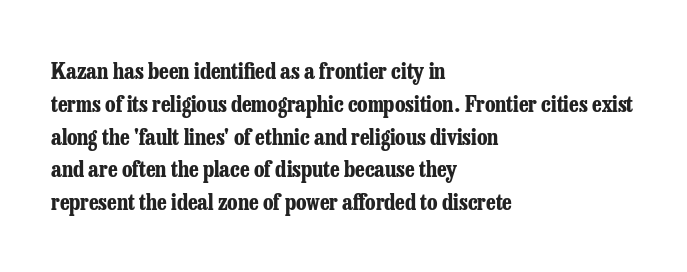
Q: Is the text bold? A: Yes.
Q: Is the text italic (slanted)? A: No, it is upright.
Q: Is the text underlined? A: No.
Q: How is the paragraph aligned? A: Left-aligned.
Q: Is the spacing between letters normal or unusually wide? A: Normal.
Q: Is the spacing between lines tight, normal or loose? A: Normal.
